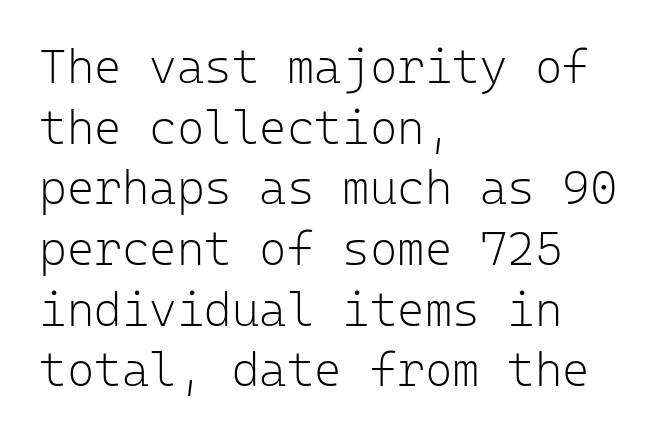
The image shows 47 px light sans-serif type, upright, monospaced; set left-aligned, normal line spacing (1.29x), normal letter spacing, not underlined; low stroke contrast and a medium x-height.
